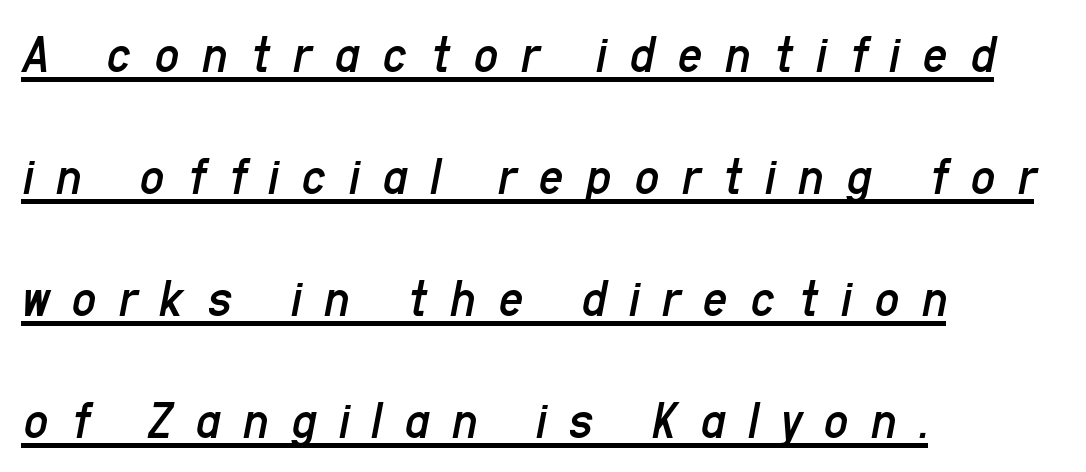
Vertical stems look standard width or narrower in stroke. The letters are slanted; this is an italic face. Which margin do the lines hug? The left one — the right edge is uneven. This rendering widens character spacing well past its baseline value. Is this a fixed-width face? No — the glyphs have proportional, varying widths. Widely set lines give the paragraph a tall, airy silhouette.
